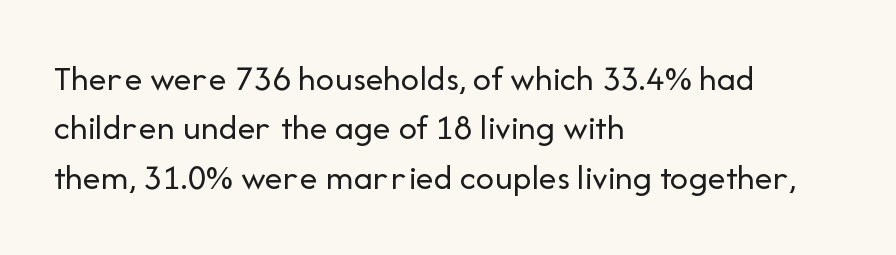
Q: Is the text bold? A: No.
Q: Is the text italic (slanted)? A: No, it is upright.
Q: Is the typeface a serif or a sans-serif typeface? A: Sans-serif.
Q: Is the text underlined? A: No.
Q: How is the paragraph aligned? A: Left-aligned.
Q: Is the spacing between letters normal or unusually wide? A: Normal.
Q: Is the spacing between lines tight, normal or loose? A: Normal.
Q: Width (condensed, normal, or wide)? A: Normal.
Q: Stroke contrast? A: Low.
Q: x-height? A: Medium.
Q: Monospaced? A: No.
